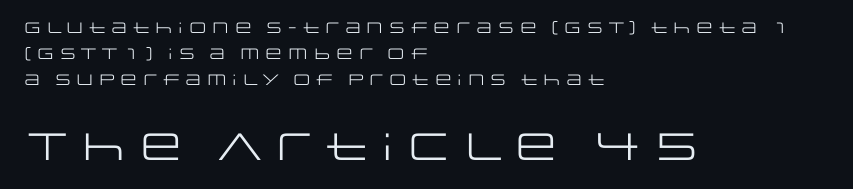
Q: Is the text bold? A: No.
Q: Is the text italic (slanted)? A: No, it is upright.
Q: Is the typeface a serif or a sans-serif typeface? A: Sans-serif.
Q: Is the text underlined? A: No.
Q: How is the paragraph aligned? A: Left-aligned.
Q: Is the spacing between letters normal or unusually wide? A: Normal.
Q: Which block of text is set in a larger size, the first (top) or the second (bottom)? A: The second (bottom) one.
Q: Width (condensed, normal, or wide)? A: Wide.
Q: Stroke contrast? A: Low.
Q: x-height? A: Large.
Q: Monospaced? A: No.
